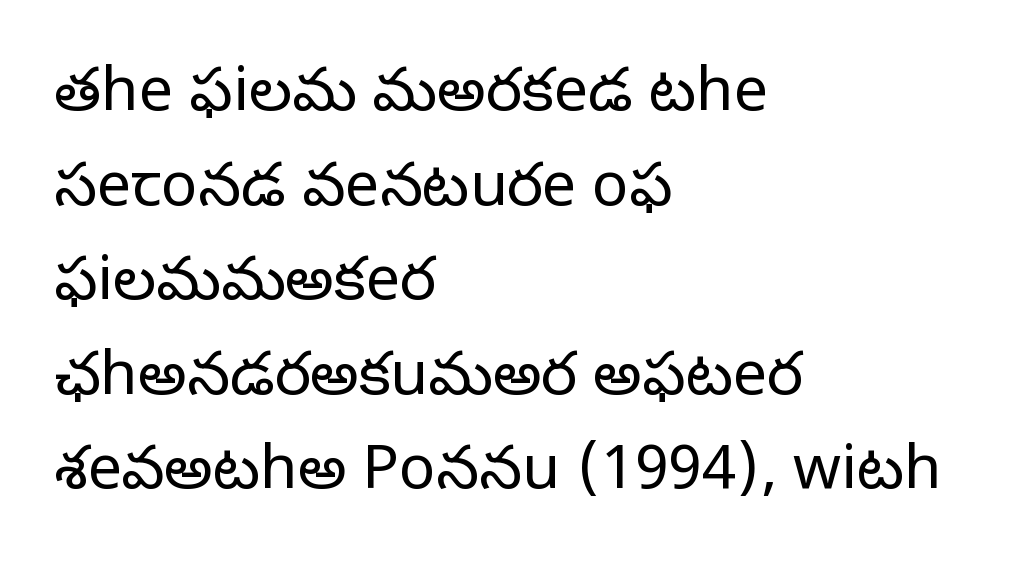
The image shows 61 px light sans-serif type, upright; set left-aligned, normal line spacing (1.55x), normal letter spacing, not underlined; low stroke contrast and a medium x-height.
